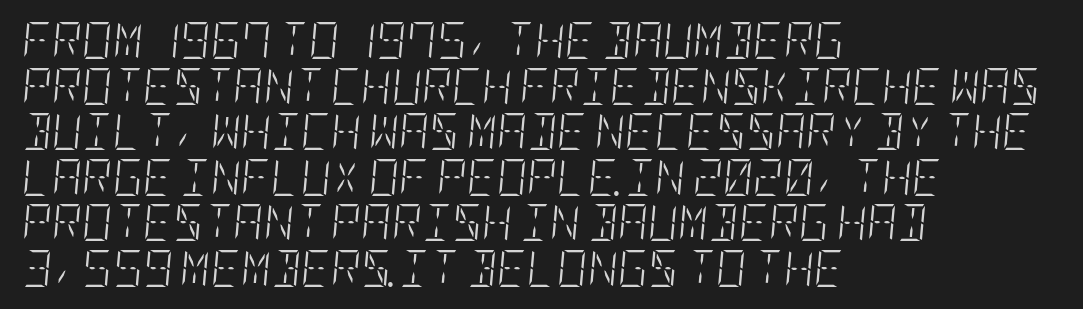
What stands out about the letter spacing? Nothing — it is the standard amount. Descenders hang freely into open space. In terms of posture, this sample is oblique. The passage shown is not bold in any degree. Line starts are locked; line ends wander.
